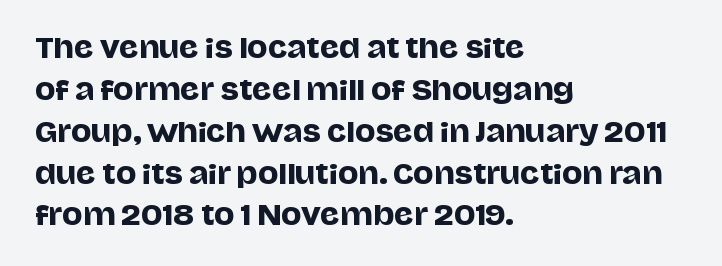
The image shows 27 px text type, upright; set left-aligned, normal line spacing (1.55x), normal letter spacing, not underlined.
